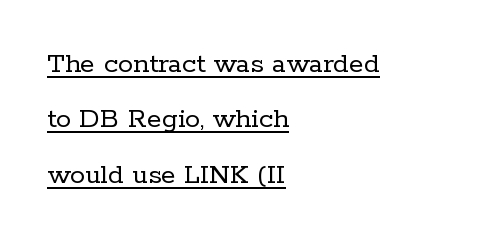
{"serif": "yes", "italic": "no", "bold": "no", "weight": "regular", "width": "normal", "stroke_contrast": "low", "x_height": "medium", "monospaced": "no", "underline": "yes", "align": "left", "line_spacing_ratio": 1.85, "letter_spacing": "normal", "letter_spacing_em": 0.0, "glyph_px": 30}
